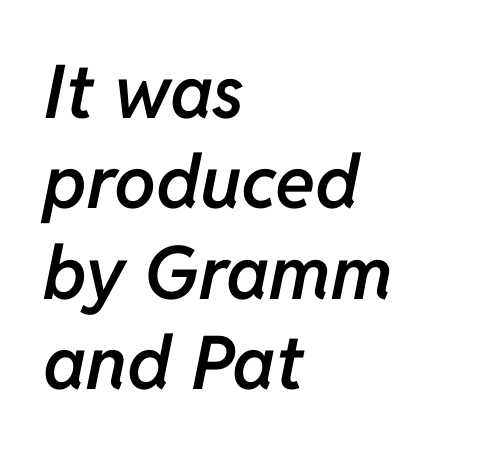
Q: Is the text bold? A: Semi-bold.
Q: Is the text italic (slanted)? A: Yes, it leans right by about 11 degrees.
Q: Is the text underlined? A: No.
Q: How is the paragraph aligned? A: Left-aligned.
Q: Is the spacing between letters normal or unusually wide? A: Normal.
Q: Width (condensed, normal, or wide)? A: Normal.
Q: Stroke contrast? A: Low.
Q: x-height? A: Medium.
Q: Monospaced? A: No.
